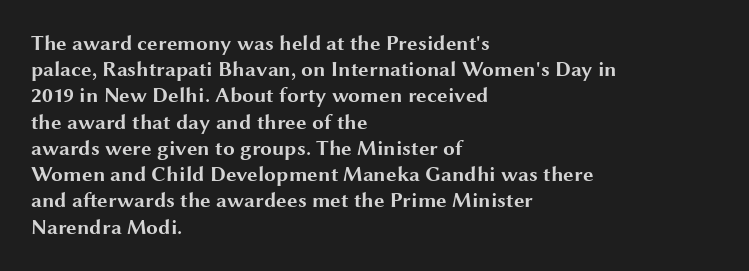
{"italic": "no", "bold": "yes", "underline": "no", "align": "left", "line_spacing": "normal", "line_spacing_ratio": 1.25, "letter_spacing": "normal", "letter_spacing_em": 0.0, "glyph_px": 21}
